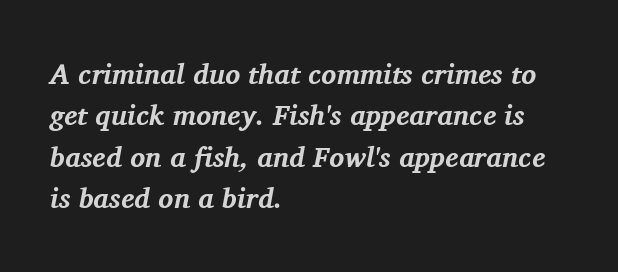
{"serif": "yes", "italic": "yes", "lean": "right", "slant_degrees": 11, "bold": "yes", "weight": "bold", "width": "normal", "stroke_contrast": "medium", "x_height": "medium", "monospaced": "no", "underline": "no", "align": "left", "line_spacing": "normal", "line_spacing_ratio": 1.48, "letter_spacing": "normal", "letter_spacing_em": 0.0, "glyph_px": 28}
